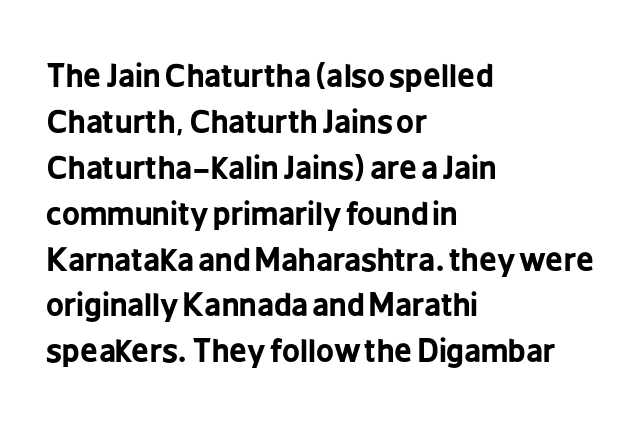
{"serif": "no", "italic": "no", "bold": "yes", "weight": "bold", "width": "condensed", "stroke_contrast": "low", "x_height": "medium", "monospaced": "no", "underline": "no", "align": "left", "line_spacing": "normal", "line_spacing_ratio": 1.48, "letter_spacing": "normal", "letter_spacing_em": 0.0, "glyph_px": 31}
